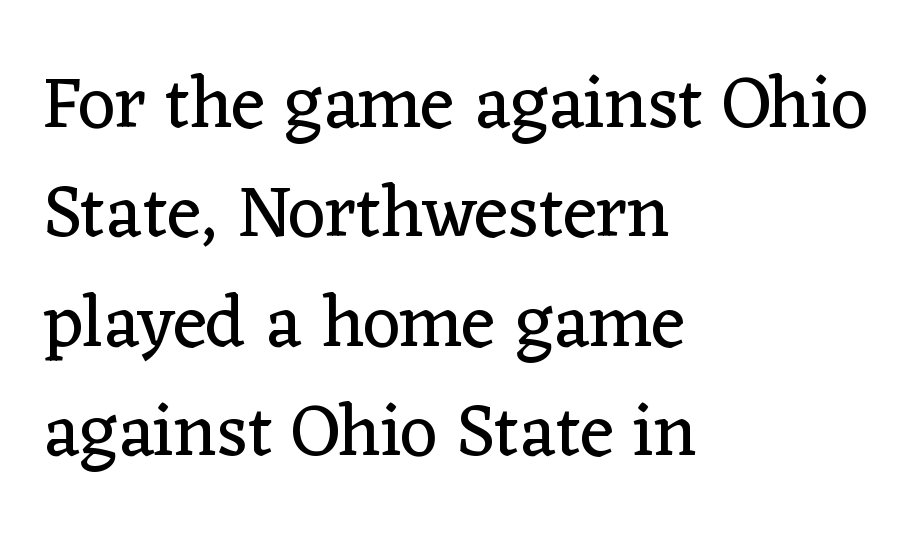
The rendering uses natural spacing where letterforms have individual widths. Is there any slant? The stems are plumb. No extra ink here — the face is not bold. Which margin do the lines hug? The left one — the right edge is uneven. No word sits above an underline. Leading matches the norm, producing a regular column.
